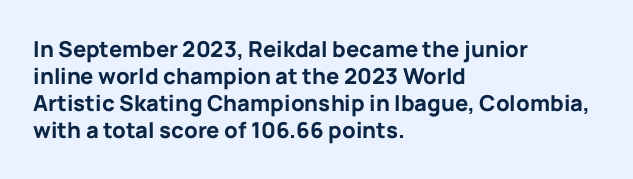
The image shows 22 px bold type, upright; set left-aligned, line spacing 1.23x, normal letter spacing, not underlined.
